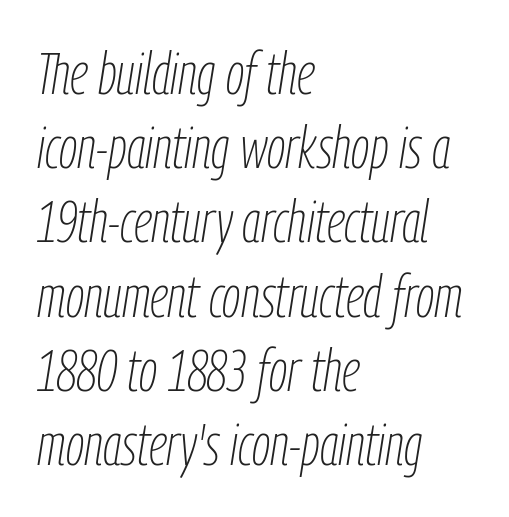
The image shows 58 px thin, condensed type, italic (leaning right); set left-aligned, normal line spacing (1.28x), normal letter spacing, not underlined; low stroke contrast and a medium x-height.
